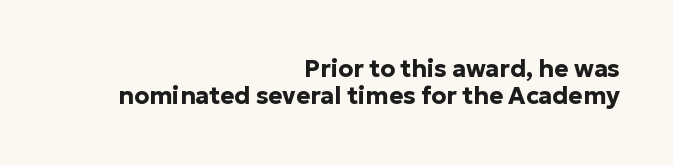
This rendering uses right alignment, leaving the left contour irregular. Look at the stroke-to-counter ratio: heavy, a bold. Default kerning and tracking; the words read as compact shapes. Letters rest on an invisible, unmarked baseline. The rendering uses a small line-height, squeezing the rows. The specimen reads as upright at a glance.
